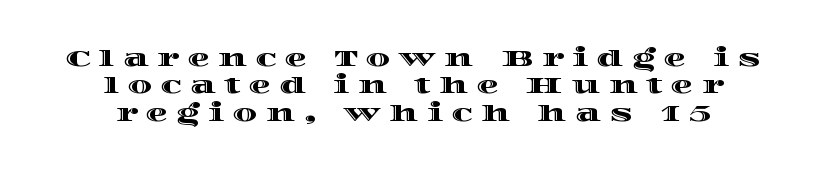
The designer left line spacing at the default. The tracking jumps out immediately: characters are airy and widely separated. Ascenders rise straight up at ninety degrees. Bare-footed words on every line.
